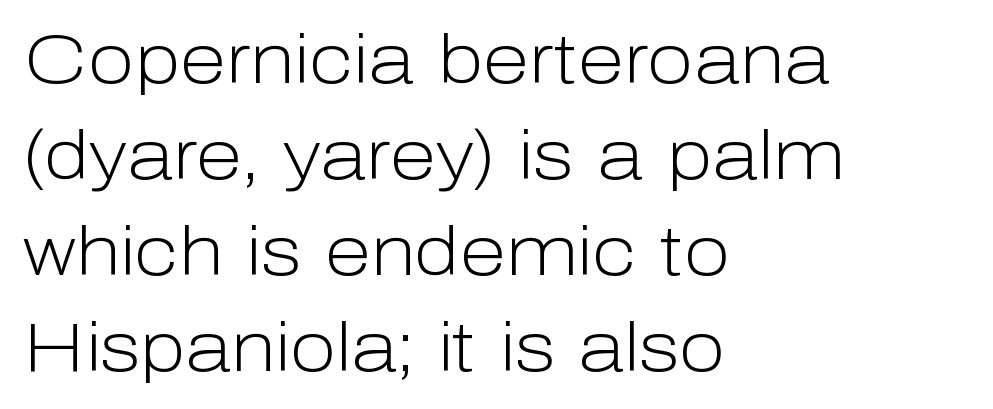
Q: Is the text bold? A: No.
Q: Is the text italic (slanted)? A: No, it is upright.
Q: Is the typeface a serif or a sans-serif typeface? A: Sans-serif.
Q: Is the text underlined? A: No.
Q: How is the paragraph aligned? A: Left-aligned.
Q: Is the spacing between letters normal or unusually wide? A: Normal.
Q: Is the spacing between lines tight, normal or loose? A: Normal.
Q: Width (condensed, normal, or wide)? A: Normal.
Q: Stroke contrast? A: Low.
Q: x-height? A: Medium.
Q: Monospaced? A: No.
